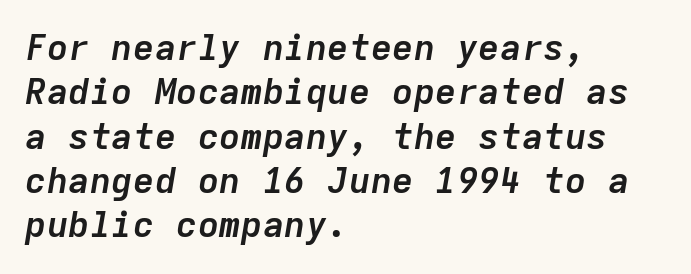
{"italic": "yes", "lean": "right", "slant_degrees": 9, "bold": "yes", "weight": "semibold", "width": "normal", "stroke_contrast": "low", "x_height": "medium", "monospaced": "yes", "underline": "no", "align": "left", "line_spacing_ratio": 1.23, "letter_spacing": "normal", "letter_spacing_em": 0.0, "glyph_px": 36}
